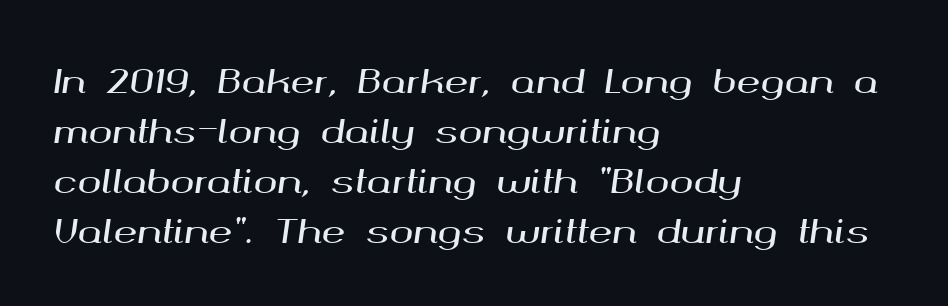
No word sits above an underline. Yep, that's italic — everything's leaning. The letterforms sit shoulder to shoulder at normal distance. A typesetter would call this proportional, since set widths differ per character.
